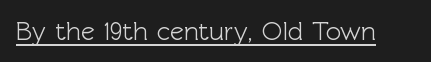
The image shows 26 px text type, upright; set normal letter spacing, underlined.
